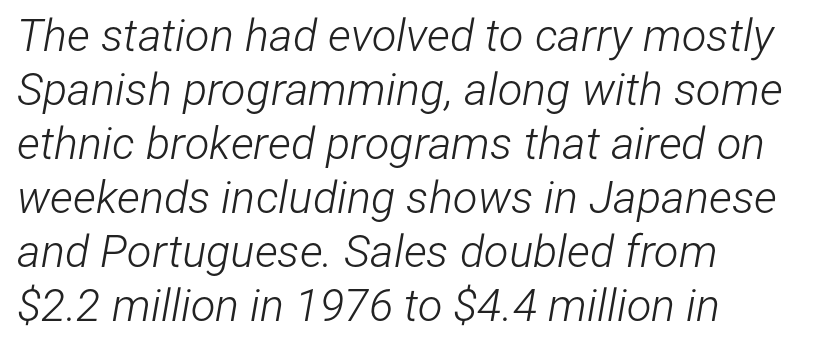
Q: Is the text bold? A: No.
Q: Is the text italic (slanted)? A: Yes, it leans right by about 12 degrees.
Q: Is the text underlined? A: No.
Q: How is the paragraph aligned? A: Left-aligned.
Q: Is the spacing between letters normal or unusually wide? A: Normal.
Q: Width (condensed, normal, or wide)? A: Condensed.
Q: Stroke contrast? A: Low.
Q: x-height? A: Medium.
Q: Monospaced? A: No.
